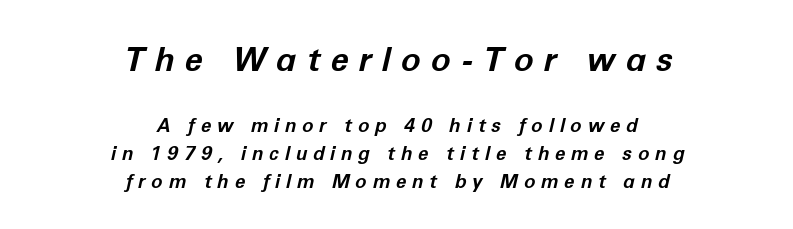
The image shows 33 px bold type, italic (leaning right); set centered, normal line spacing (1.47x), unusually wide letter spacing (+0.31 em), not underlined; the first (top) block is 1.74x larger; low stroke contrast and a medium x-height.
